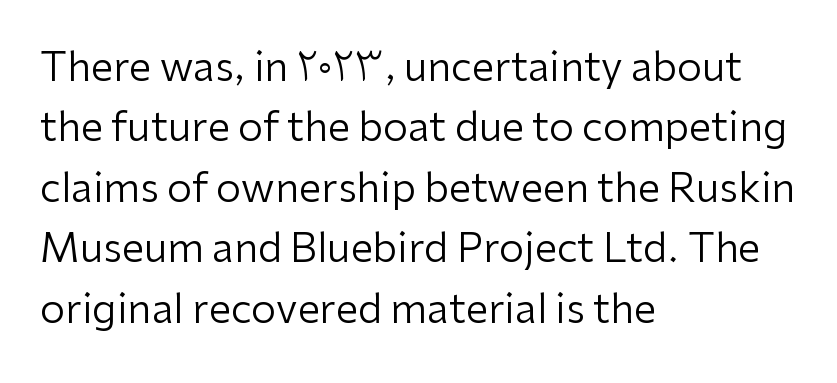
The image shows 40 px regular-weight sans-serif type, upright; set left-aligned, normal line spacing (1.51x), normal letter spacing, not underlined; low stroke contrast and a medium x-height.
